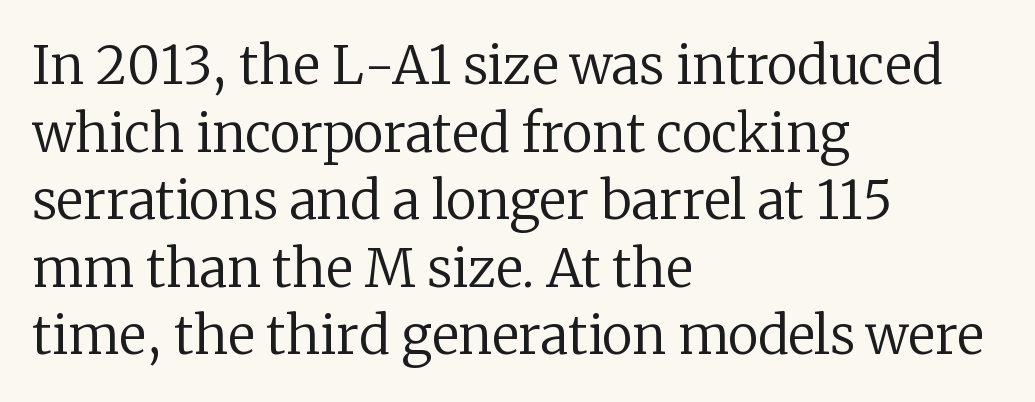
Students, observe: this is what conventionally led text looks like. Stroke thickness stays within the range of a standard reading face or lighter. Do the letters lean? They stand straight. This sample has the flowing, uneven cadence of proportional lettering. These lines are composed in type with serifs. The setting favours the left margin, as ordinary paragraphs usually do.
